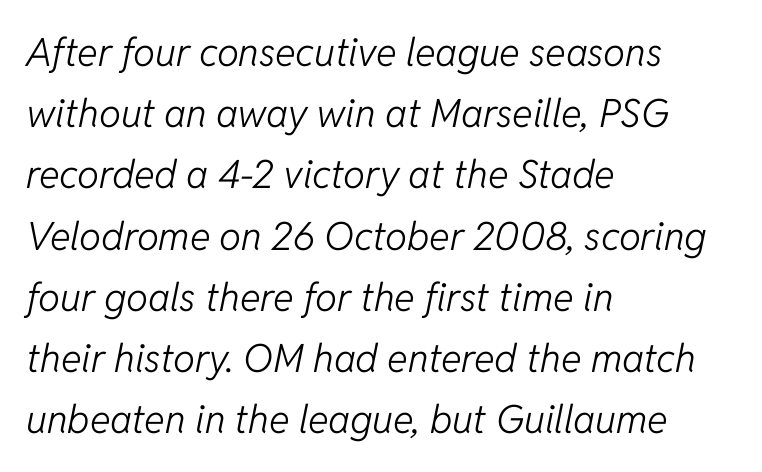
Q: Is the text bold? A: No.
Q: Is the text italic (slanted)? A: Yes, it leans right by about 11 degrees.
Q: Is the text underlined? A: No.
Q: How is the paragraph aligned? A: Left-aligned.
Q: Is the spacing between letters normal or unusually wide? A: Normal.
Q: Is the spacing between lines tight, normal or loose? A: Normal.
Q: Width (condensed, normal, or wide)? A: Normal.
Q: Stroke contrast? A: Low.
Q: x-height? A: Medium.
Q: Monospaced? A: No.
